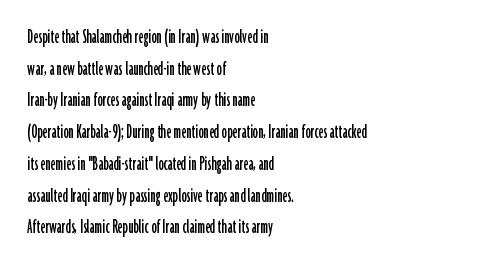
{"italic": "no", "underline": "no", "align": "left", "line_spacing": "normal", "line_spacing_ratio": 1.51, "letter_spacing": "normal", "letter_spacing_em": 0.0, "glyph_px": 21}
